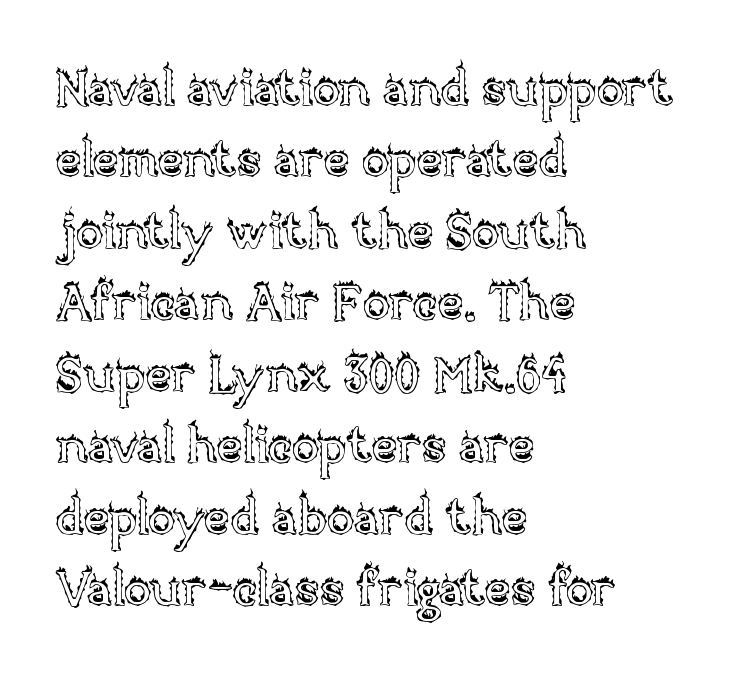
Q: Is the text italic (slanted)? A: No, it is upright.
Q: Is the text underlined? A: No.
Q: How is the paragraph aligned? A: Left-aligned.
Q: Is the spacing between letters normal or unusually wide? A: Normal.
Q: Is the spacing between lines tight, normal or loose? A: Normal.
Q: Width (condensed, normal, or wide)? A: Normal.
Q: x-height? A: Large.
Q: Monospaced? A: No.
